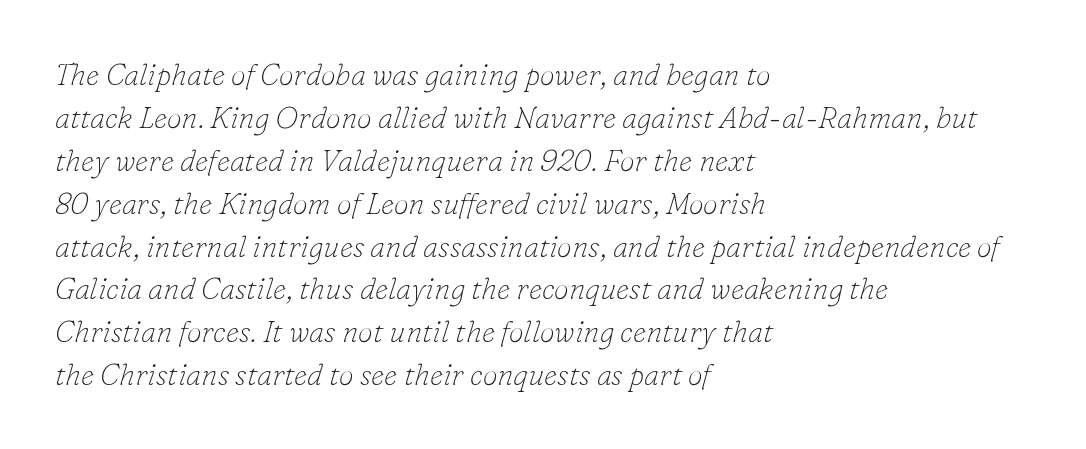
Q: Is the text bold? A: No.
Q: Is the text italic (slanted)? A: Yes, it leans right by about 16 degrees.
Q: Is the typeface a serif or a sans-serif typeface? A: Serif.
Q: Is the text underlined? A: No.
Q: How is the paragraph aligned? A: Left-aligned.
Q: Is the spacing between letters normal or unusually wide? A: Normal.
Q: Is the spacing between lines tight, normal or loose? A: Normal.
Q: Width (condensed, normal, or wide)? A: Normal.
Q: Stroke contrast? A: Low.
Q: x-height? A: Small.
Q: Monospaced? A: No.
